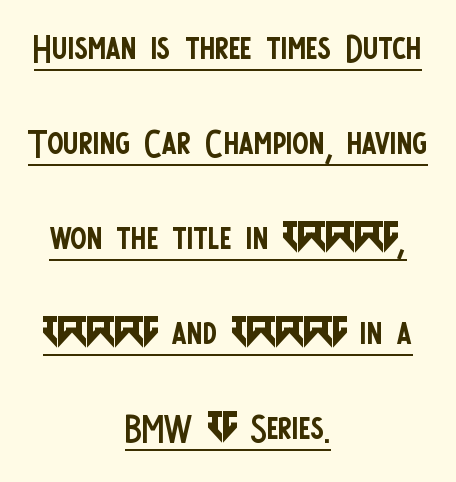
{"serif": "no", "italic": "no", "bold": "no", "weight": "regular", "width": "condensed", "stroke_contrast": "low", "x_height": "large", "monospaced": "no", "underline": "yes", "align": "center", "line_spacing": "loose", "line_spacing_ratio": 1.98, "letter_spacing": "normal", "letter_spacing_em": 0.0, "glyph_px": 48}
